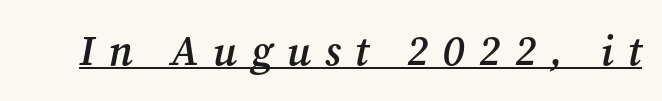
Q: Is the text bold? A: Semi-bold.
Q: Is the text italic (slanted)? A: Yes, it leans right by about 12 degrees.
Q: Is the typeface a serif or a sans-serif typeface? A: Serif.
Q: Is the text underlined? A: Yes.
Q: Is the spacing between letters normal or unusually wide? A: Unusually wide.
Q: Width (condensed, normal, or wide)? A: Normal.
Q: Stroke contrast? A: Medium.
Q: x-height? A: Medium.
Q: Monospaced? A: No.
